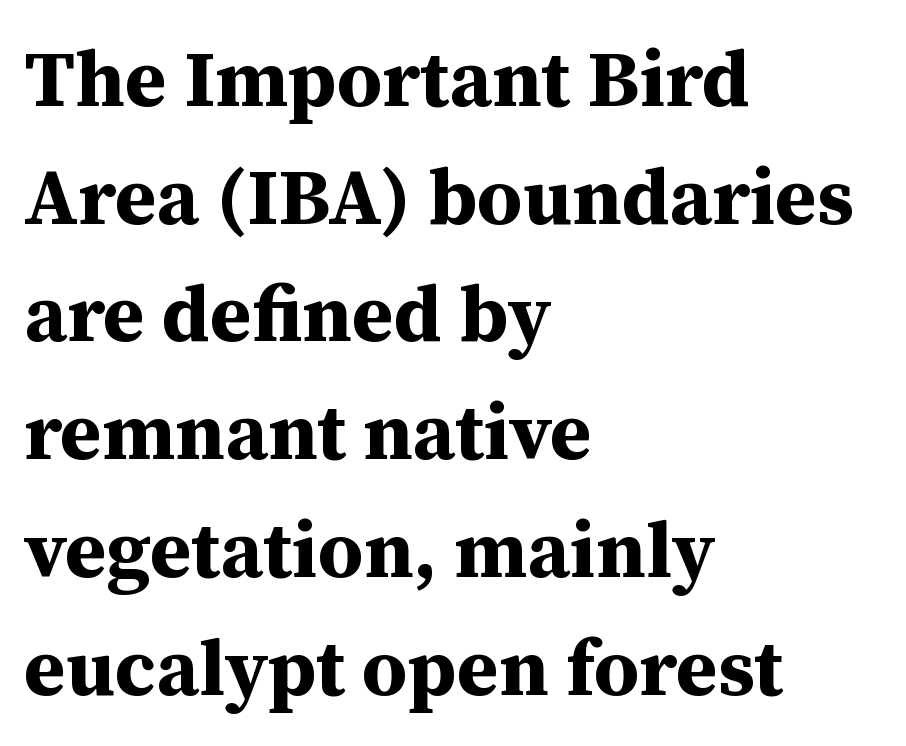
The line-height multiplier appears to be the usual default. In CSS terms this would be text-align: left. The passage shown has conventional tracking throughout. Typographically, this falls in the serif category. This sample has the flowing, uneven cadence of proportional lettering.
